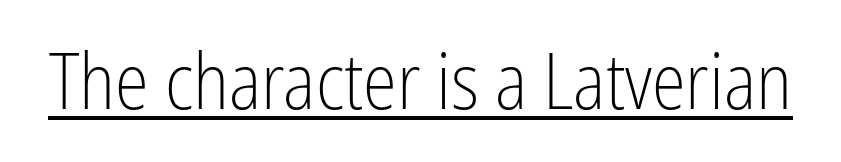
Q: Is the text bold? A: No.
Q: Is the text italic (slanted)? A: No, it is upright.
Q: Is the typeface a serif or a sans-serif typeface? A: Sans-serif.
Q: Is the text underlined? A: Yes.
Q: Is the spacing between letters normal or unusually wide? A: Normal.
Q: Width (condensed, normal, or wide)? A: Condensed.
Q: Stroke contrast? A: Low.
Q: x-height? A: Medium.
Q: Monospaced? A: No.
